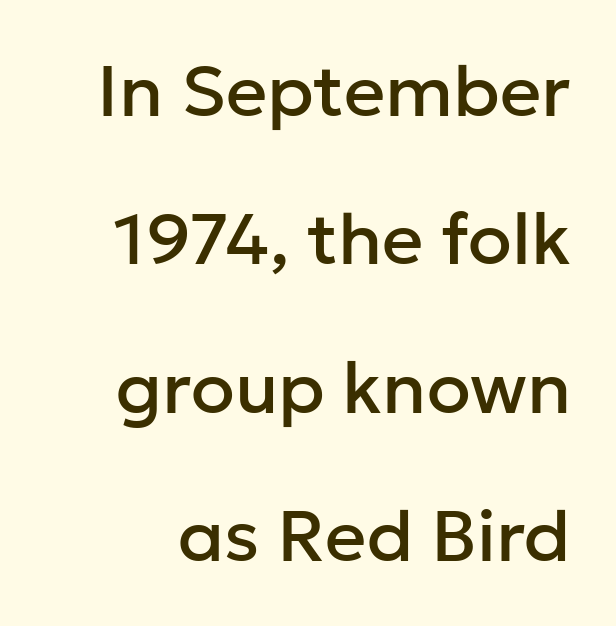
Examine the stroke ends and you'll find no serifs. Each new line begins a long way beneath the previous one. Italic: no, the glyphs are upright roman. Think of a printed novel: that variable character pitch is what you see here.
